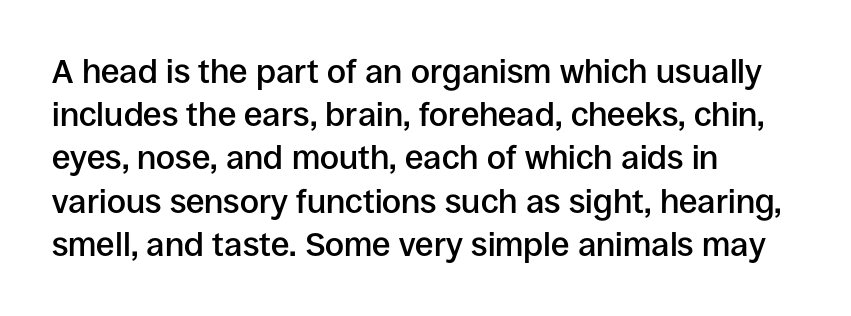
Q: Is the text bold? A: Semi-bold.
Q: Is the text italic (slanted)? A: No, it is upright.
Q: Is the typeface a serif or a sans-serif typeface? A: Sans-serif.
Q: Is the text underlined? A: No.
Q: How is the paragraph aligned? A: Left-aligned.
Q: Is the spacing between letters normal or unusually wide? A: Normal.
Q: Is the spacing between lines tight, normal or loose? A: Normal.
Q: Width (condensed, normal, or wide)? A: Normal.
Q: Stroke contrast? A: Low.
Q: x-height? A: Large.
Q: Monospaced? A: No.
